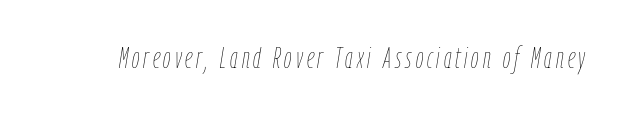
{"italic": "yes", "lean": "right", "slant_degrees": 9, "bold": "no", "weight": "thin", "width": "condensed", "stroke_contrast": "low", "x_height": "medium", "monospaced": "no", "underline": "no", "glyph_px": 30}
